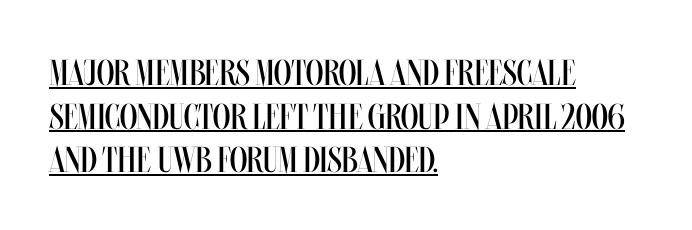
{"italic": "no", "bold": "no", "weight": "regular", "width": "condensed", "stroke_contrast": "medium", "x_height": "large", "monospaced": "no", "underline": "yes", "align": "left", "line_spacing_ratio": 1.21, "letter_spacing": "normal", "letter_spacing_em": 0.0, "glyph_px": 36}
